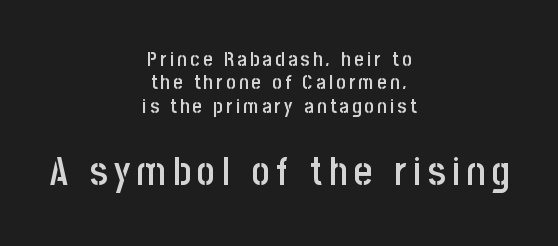
The image shows 39 px semibold, condensed sans-serif type, upright; set centered, line spacing 1.17x, not underlined; the second (bottom) block is 1.95x larger; low stroke contrast and a large x-height.
